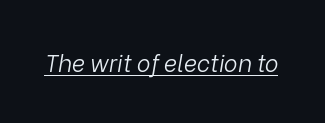
The image shows 23 px text type, italic (leaning right); set normal letter spacing, underlined.
